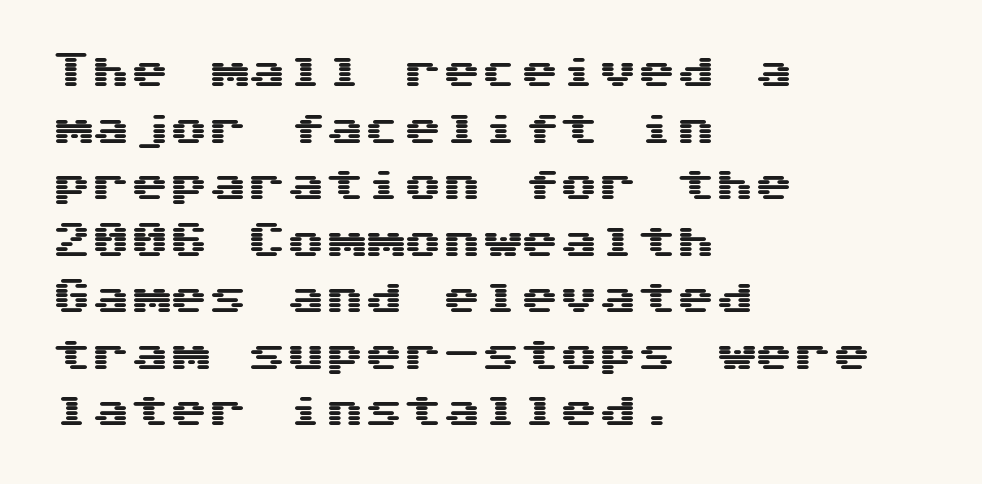
Q: Is the text italic (slanted)? A: No, it is upright.
Q: Is the typeface a serif or a sans-serif typeface? A: Sans-serif.
Q: Is the text underlined? A: No.
Q: How is the paragraph aligned? A: Left-aligned.
Q: Is the spacing between letters normal or unusually wide? A: Normal.
Q: Is the spacing between lines tight, normal or loose? A: Normal.
Q: Width (condensed, normal, or wide)? A: Wide.
Q: Stroke contrast? A: Medium.
Q: x-height? A: Medium.
